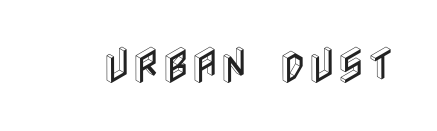
The image shows 40 px condensed type, upright; set normal letter spacing, not underlined; a large x-height.
